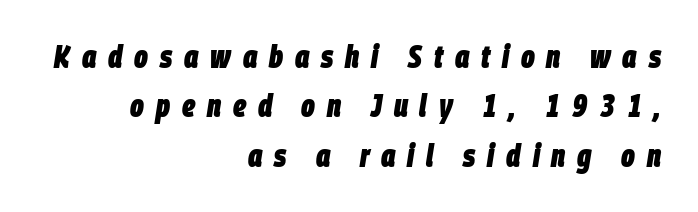
Q: Is the text bold? A: Yes.
Q: Is the text italic (slanted)? A: Yes, it leans right by about 9 degrees.
Q: Is the text underlined? A: No.
Q: How is the paragraph aligned? A: Right-aligned.
Q: Is the spacing between letters normal or unusually wide? A: Unusually wide.
Q: Is the spacing between lines tight, normal or loose? A: Normal.
Q: Width (condensed, normal, or wide)? A: Condensed.
Q: Stroke contrast? A: Low.
Q: x-height? A: Large.
Q: Monospaced? A: No.
